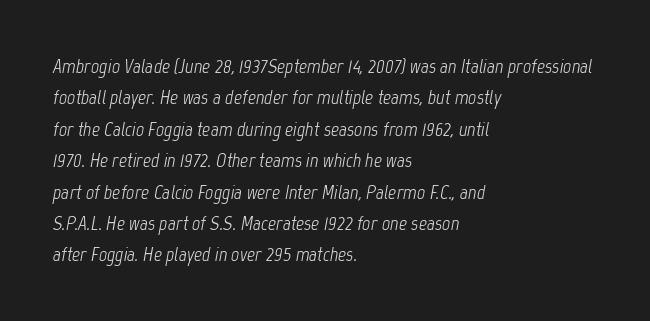
{"italic": "yes", "lean": "right", "slant_degrees": 12, "bold": "no", "underline": "no", "align": "left", "line_spacing": "normal", "line_spacing_ratio": 1.57, "letter_spacing": "normal", "letter_spacing_em": 0.0, "glyph_px": 20}
